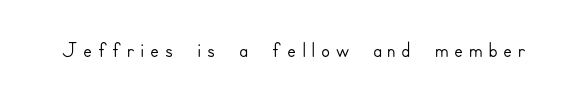
Q: Is the text italic (slanted)? A: No, it is upright.
Q: Is the typeface a serif or a sans-serif typeface? A: Sans-serif.
Q: Is the text underlined? A: No.
Q: Width (condensed, normal, or wide)? A: Normal.
Q: Stroke contrast? A: Low.
Q: x-height? A: Small.
Q: Monospaced? A: No.
